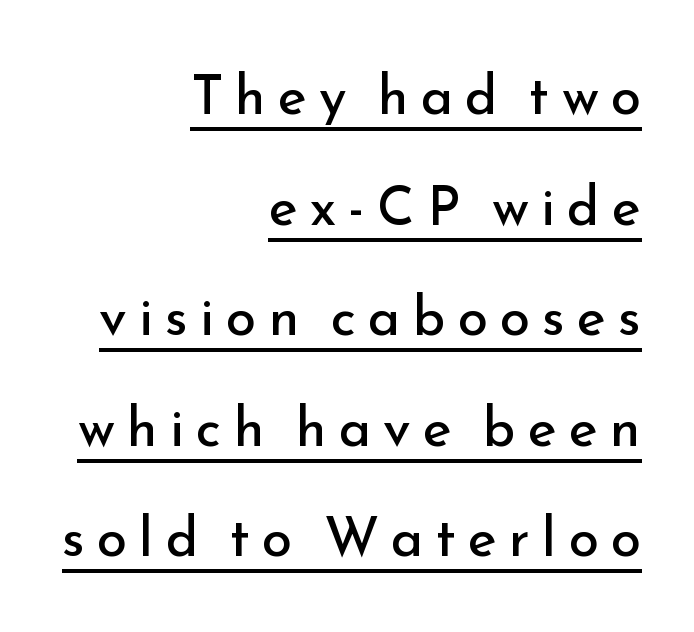
Q: Is the text bold? A: No.
Q: Is the text italic (slanted)? A: No, it is upright.
Q: Is the typeface a serif or a sans-serif typeface? A: Sans-serif.
Q: Is the text underlined? A: Yes.
Q: How is the paragraph aligned? A: Right-aligned.
Q: Is the spacing between letters normal or unusually wide? A: Unusually wide.
Q: Is the spacing between lines tight, normal or loose? A: Loose.
Q: Width (condensed, normal, or wide)? A: Normal.
Q: Stroke contrast? A: Low.
Q: x-height? A: Small.
Q: Monospaced? A: No.
